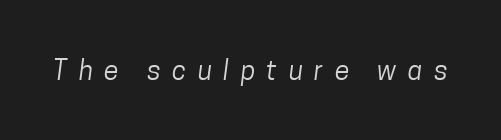
Q: Is the text bold? A: No.
Q: Is the text underlined? A: No.
Q: Is the spacing between letters normal or unusually wide? A: Unusually wide.
